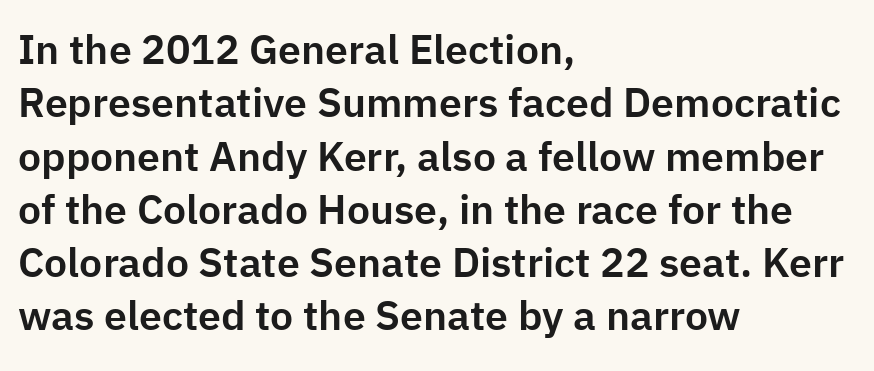
The lettering stays uniformly vertical, giving the passage a roman look. Tracking here is standard; glyphs follow each other at the usual distance. The gap between lines stays unmarked. Serif or sans? Sans — the stroke terminals are bare. Compared with a centered layout, this one pins lines to the left instead. You could not count columns in this text — the font is proportionally spaced.
